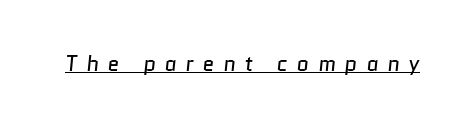
{"bold": "no", "underline": "yes", "letter_spacing": "wide", "letter_spacing_em": 0.43, "glyph_px": 21}
